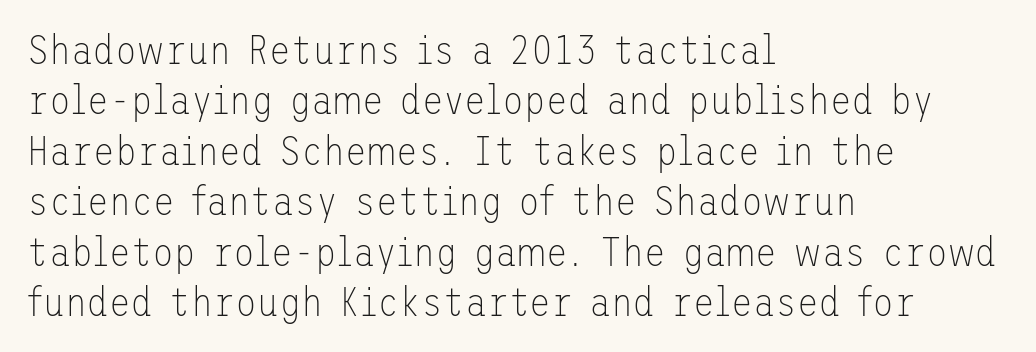
Letters rest on an invisible, unmarked baseline. These lines are composed in type without serifs. The lines sit at an ordinary, default distance from one another. The letterforms sit at book weight or below. Short note: letters normally spaced.
